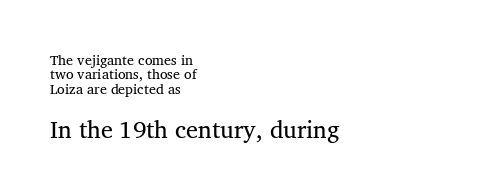
Q: Is the text underlined? A: No.
Q: How is the paragraph aligned? A: Left-aligned.
Q: Is the spacing between letters normal or unusually wide? A: Normal.
Q: Is the spacing between lines tight, normal or loose? A: Tight.
Q: Which block of text is set in a larger size, the first (top) or the second (bottom)? A: The second (bottom) one.
